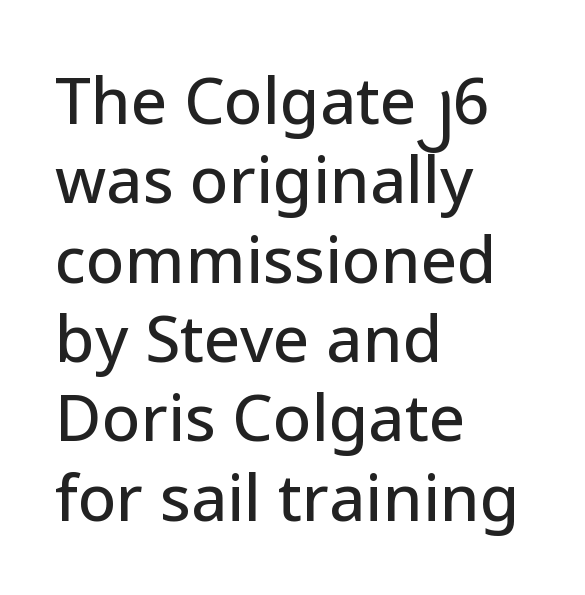
{"serif": "no", "italic": "no", "width": "normal", "stroke_contrast": "low", "x_height": "medium", "monospaced": "no", "underline": "no", "align": "left", "line_spacing_ratio": 1.24, "letter_spacing": "normal", "letter_spacing_em": 0.0, "glyph_px": 64}
